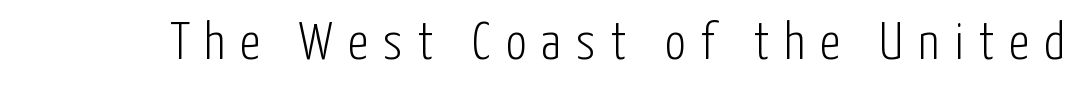
{"serif": "no", "italic": "no", "bold": "no", "weight": "light", "width": "condensed", "stroke_contrast": "low", "x_height": "medium", "monospaced": "no", "underline": "no", "letter_spacing": "wide", "letter_spacing_em": 0.29, "glyph_px": 52}
